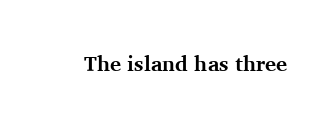
The letterforms sit shoulder to shoulder at normal distance. These lines were composed using upright roman letters. Check the space under the baseline: it is left empty. The sample has been set heavy, in full bold.
